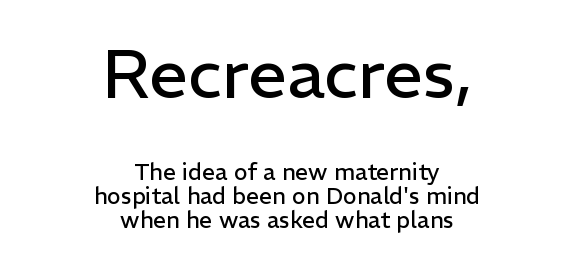
The image shows 69 px regular-weight sans-serif type, upright; set centered, tight line spacing (1.04x), normal letter spacing, not underlined; the first (top) block is 3.0x larger; low stroke contrast and a medium x-height.
